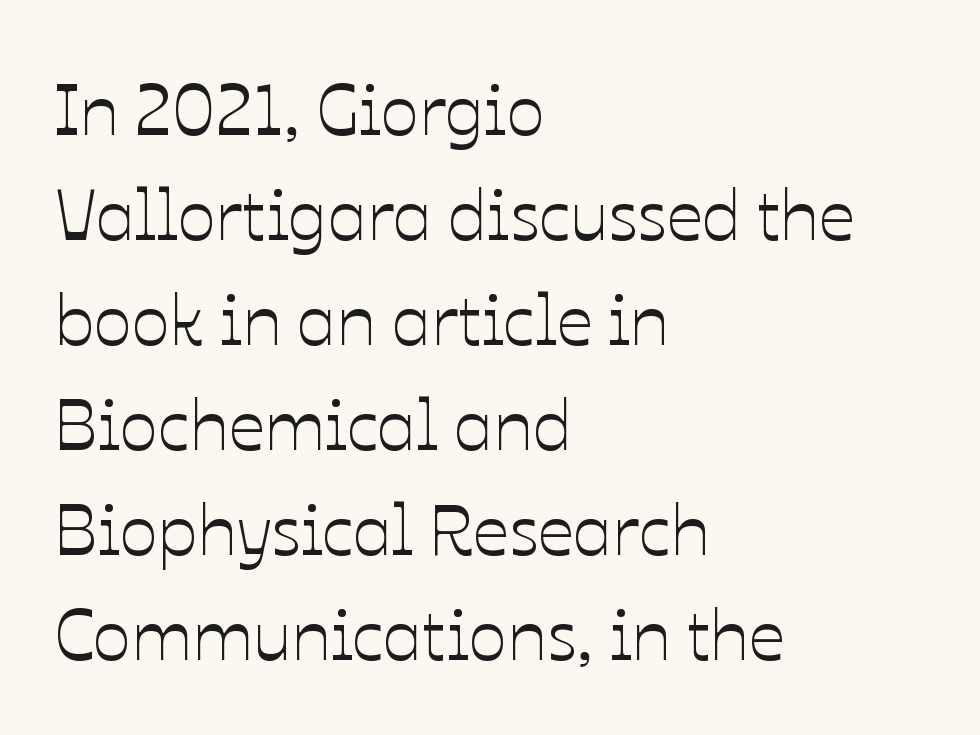
The image shows 71 px text type, upright; set left-aligned, normal line spacing (1.48x), normal letter spacing, not underlined; low stroke contrast and a medium x-height.
